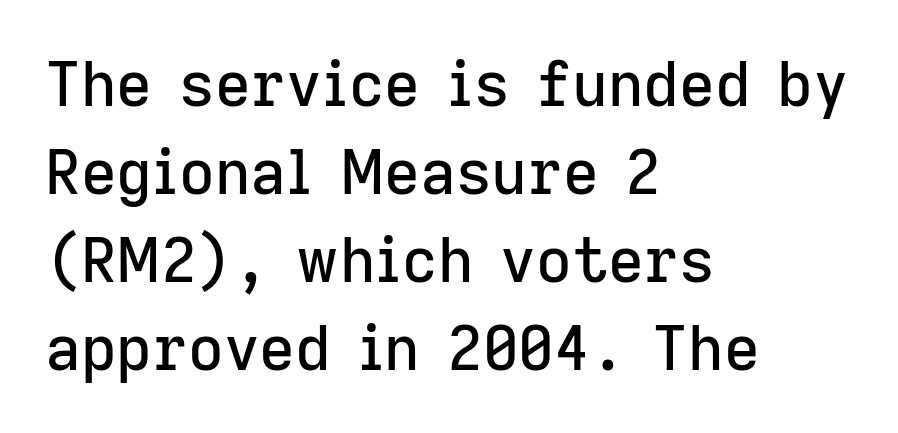
The image shows 62 px sans-serif type, upright; set left-aligned, normal line spacing (1.42x), normal letter spacing, not underlined; low stroke contrast and a medium x-height.
